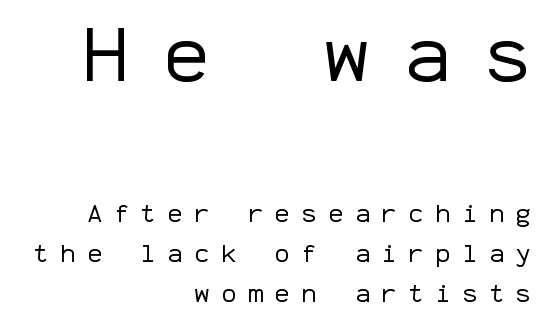
Ascenders rise straight up at ninety degrees. Honestly, the row spacing looks completely unremarkable. The composition opens big and finishes small. Teacher's note: observe the even right margin — that is flush-right alignment.
